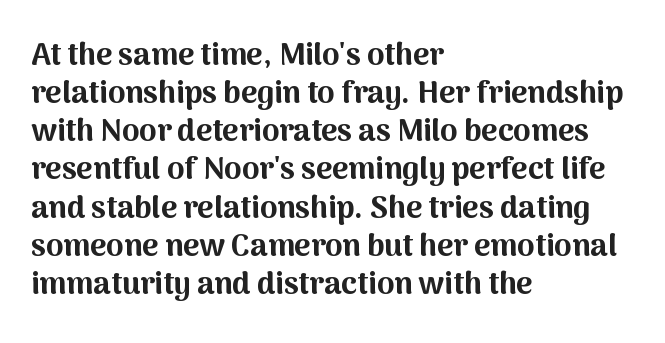
The image shows 31 px bold sans-serif type, upright; set left-aligned, line spacing 1.23x, normal letter spacing, not underlined; medium stroke contrast and a medium x-height.
